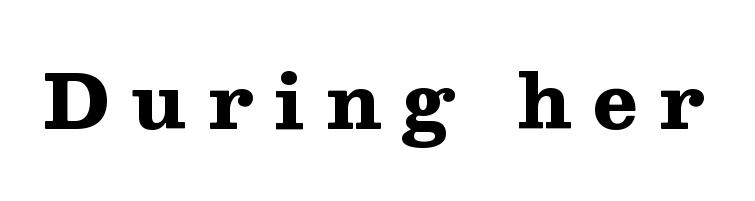
The image shows 75 px heavy, wide serif type, upright; set unusually wide letter spacing (+0.28 em), not underlined; medium stroke contrast and a medium x-height.
